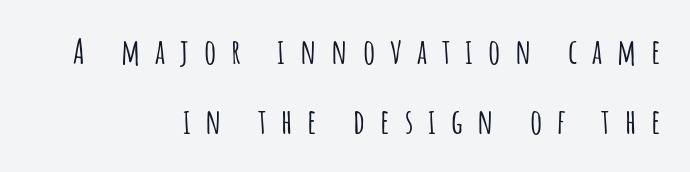
Look at the tracking — it's clearly loosened, letters drifting apart. Each new line begins a long way beneath the previous one. The gap between lines stays unmarked. Is this a sans? Yes — the strokes have no serifs. Looks like regular typesetting: each glyph gets only the width it needs. The lettering holds an erect, upright posture throughout.
